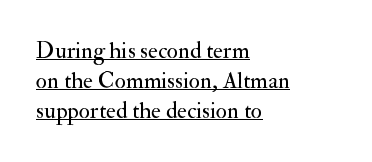
{"italic": "no", "bold": "no", "underline": "yes", "align": "left", "line_spacing": "normal", "line_spacing_ratio": 1.3, "letter_spacing": "normal", "letter_spacing_em": 0.0, "glyph_px": 23}
